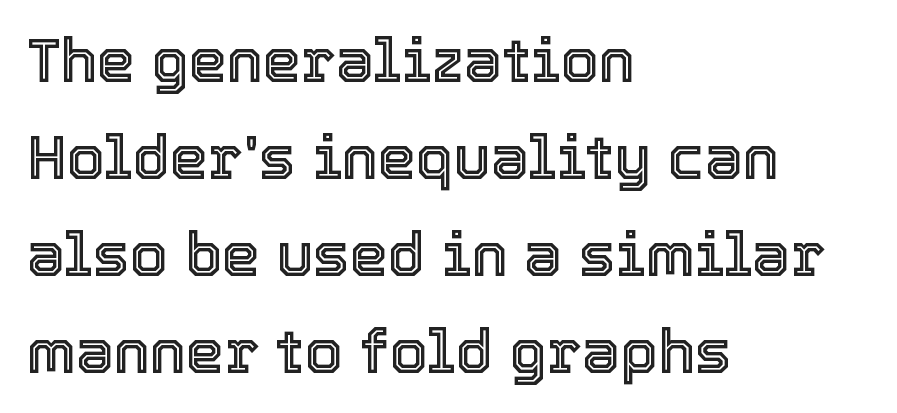
The image shows 61 px text type, upright; set left-aligned, normal line spacing (1.59x), normal letter spacing, not underlined; a medium x-height.
